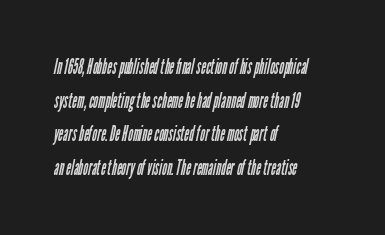
The image shows 21 px text type; set left-aligned, normal line spacing (1.6x), normal letter spacing, not underlined.
